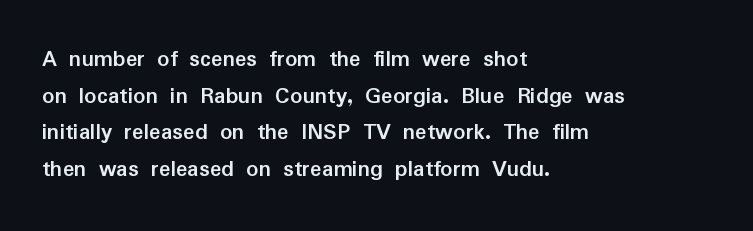
Q: Is the text bold? A: Yes.
Q: Is the text italic (slanted)? A: No, it is upright.
Q: Is the text underlined? A: No.
Q: How is the paragraph aligned? A: Left-aligned.
Q: Is the spacing between letters normal or unusually wide? A: Normal.
Q: Is the spacing between lines tight, normal or loose? A: Normal.
